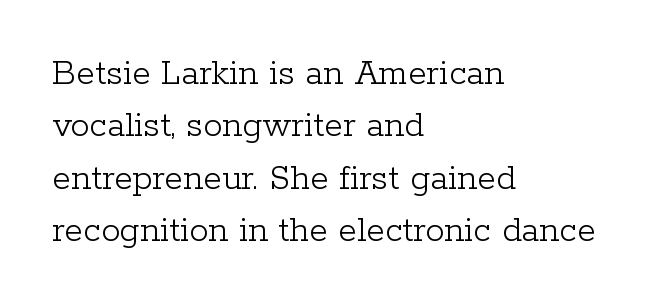
{"serif": "yes", "italic": "no", "bold": "no", "weight": "light", "width": "normal", "stroke_contrast": "low", "x_height": "medium", "monospaced": "no", "underline": "no", "align": "left", "line_spacing": "normal", "line_spacing_ratio": 1.38, "letter_spacing": "normal", "letter_spacing_em": 0.0, "glyph_px": 38}
